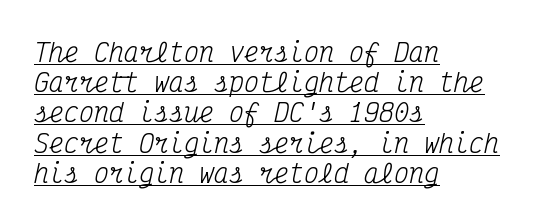
The image shows 25 px text type, italic (leaning right); set left-aligned, line spacing 1.21x, normal letter spacing, underlined.
